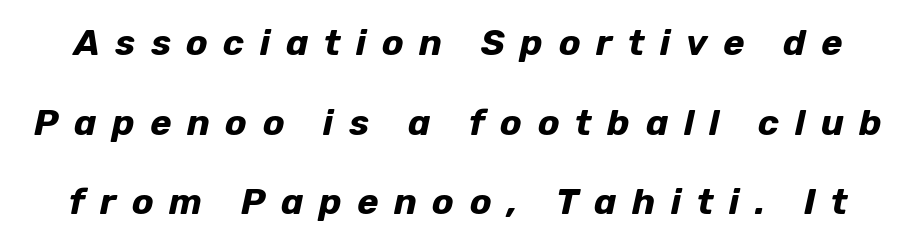
{"italic": "yes", "lean": "right", "slant_degrees": 12, "bold": "yes", "weight": "bold", "width": "normal", "stroke_contrast": "low", "x_height": "medium", "monospaced": "no", "underline": "no", "line_spacing": "loose", "line_spacing_ratio": 2.21, "letter_spacing": "wide", "letter_spacing_em": 0.43, "glyph_px": 36}
